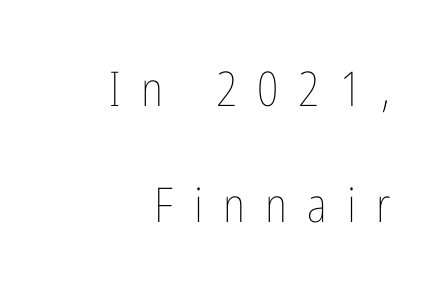
Q: Is the text bold? A: No.
Q: Is the text italic (slanted)? A: No, it is upright.
Q: Is the text underlined? A: No.
Q: How is the paragraph aligned? A: Right-aligned.
Q: Is the spacing between letters normal or unusually wide? A: Unusually wide.
Q: Is the spacing between lines tight, normal or loose? A: Loose.
Q: Width (condensed, normal, or wide)? A: Condensed.
Q: Stroke contrast? A: Low.
Q: x-height? A: Medium.
Q: Monospaced? A: No.
